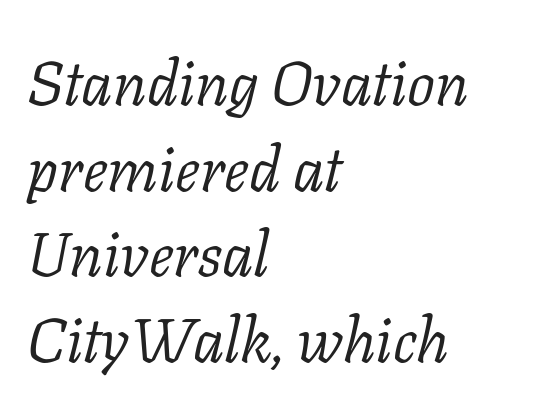
The image shows 62 px light serif type, italic (leaning right); set left-aligned, normal line spacing (1.38x), normal letter spacing, not underlined; low stroke contrast and a medium x-height.
